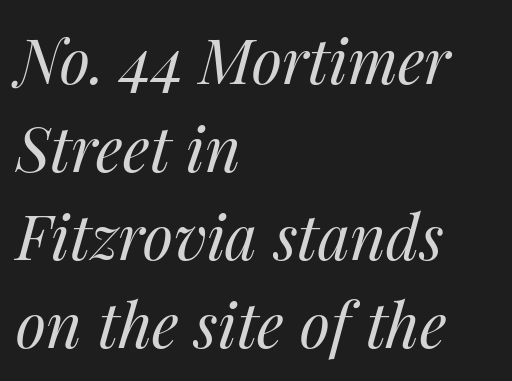
Regarding leading, the lines here are spaced in the standard way. Bare-footed words on every line. The paragraph has a hard left edge and a soft right edge. The passage shown is typed in a proportional face where columns would drift.
